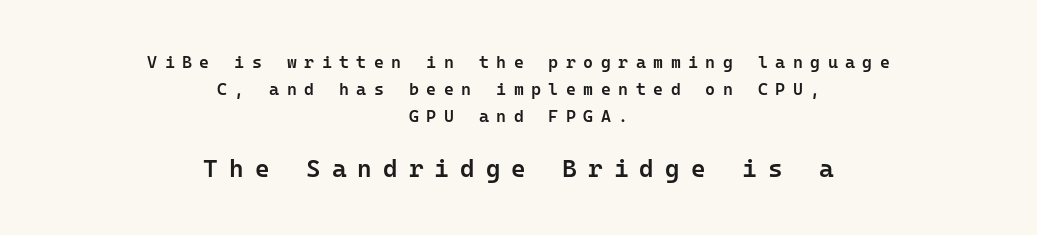
The image shows 25 px text type, upright; set centered, normal line spacing (1.58x), unusually wide letter spacing (+0.44 em), not underlined; the second (bottom) block is 1.47x larger.
